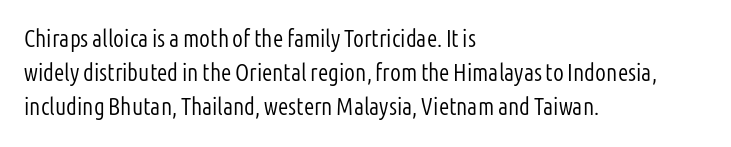
{"italic": "no", "bold": "no", "underline": "no", "align": "left", "line_spacing": "normal", "line_spacing_ratio": 1.42, "letter_spacing": "normal", "letter_spacing_em": 0.0, "glyph_px": 24}
